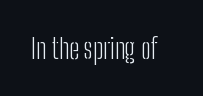
Note: no serifs on the glyphs. You can tell it's not italic because the verticals are truly vertical. On a weight scale, this lands at 450 or below. Rule under the text: the space is simply empty. Is this a fixed-width face? No — the glyphs have proportional, varying widths.
